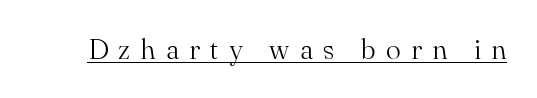
{"serif": "yes", "italic": "no", "bold": "no", "weight": "light", "width": "normal", "stroke_contrast": "medium", "x_height": "small", "monospaced": "no", "underline": "yes", "letter_spacing": "wide", "letter_spacing_em": 0.37, "glyph_px": 28}
